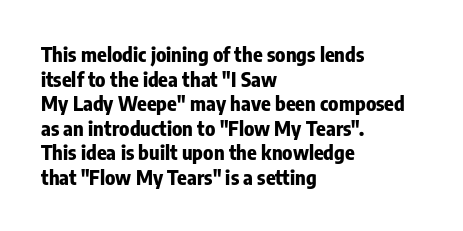
The image shows 20 px bold type, upright; set left-aligned, line spacing 1.23x, normal letter spacing, not underlined.
